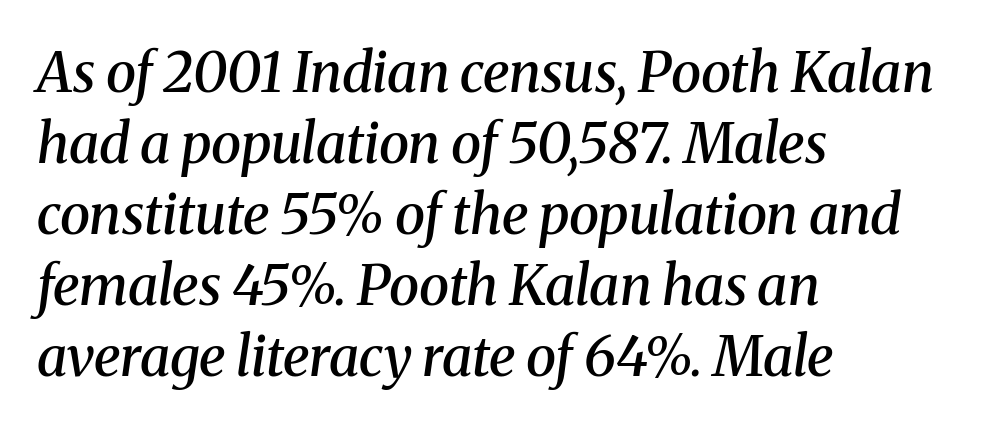
Rendered with sloped, italic letterforms. These lines carry some extra weight — a demibold, not a full bold. The words here are not underlined. There is no visible air inserted between adjacent glyphs. The designer left line spacing at the default.
